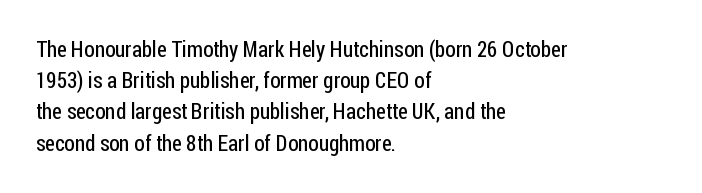
Every row of glyphs begins at an identical x-position on the left. The typesetting does not lean heavy: it is not bold. One glance says typical: line gaps are just what's usual. Underlining? Definitely not there.
